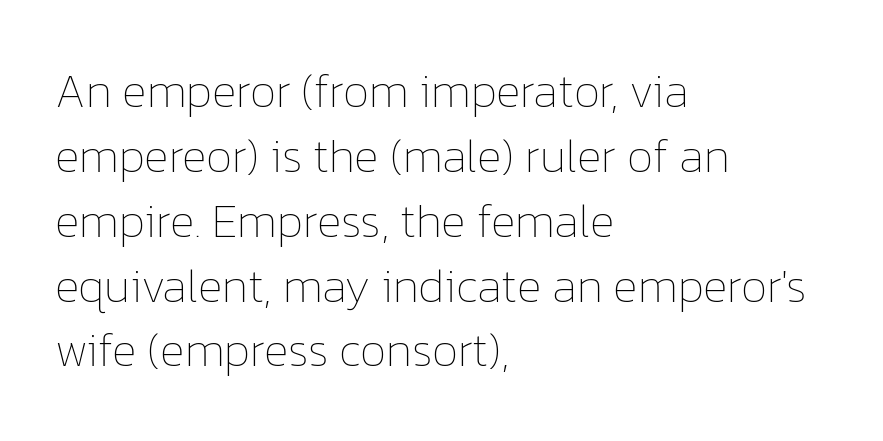
Proportional: the letters do not fall into vertical columns. No italicization has been applied; the sample stays upright. The rows are spaced the way most documents space them. Caption: multi-line text, flush left, ragged right.
